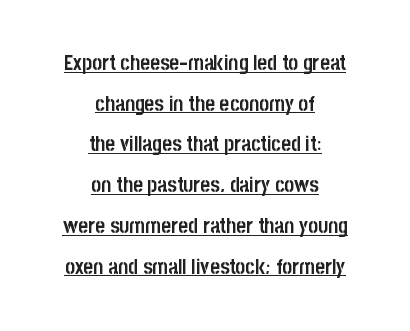
The image shows 21 px bold type, upright; set centered, loose line spacing (1.94x), normal letter spacing, underlined.
